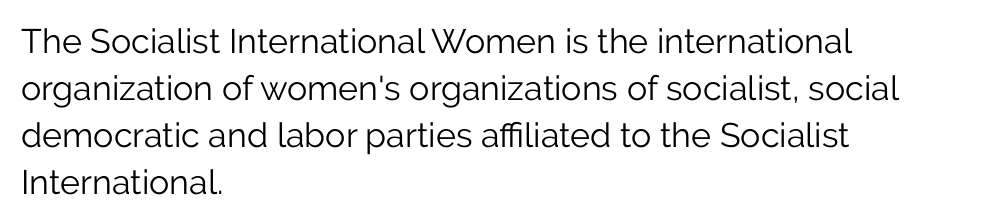
Q: Is the text bold? A: No.
Q: Is the text italic (slanted)? A: No, it is upright.
Q: Is the typeface a serif or a sans-serif typeface? A: Sans-serif.
Q: Is the text underlined? A: No.
Q: How is the paragraph aligned? A: Left-aligned.
Q: Is the spacing between letters normal or unusually wide? A: Normal.
Q: Is the spacing between lines tight, normal or loose? A: Normal.
Q: Width (condensed, normal, or wide)? A: Normal.
Q: Stroke contrast? A: Low.
Q: x-height? A: Medium.
Q: Monospaced? A: No.
